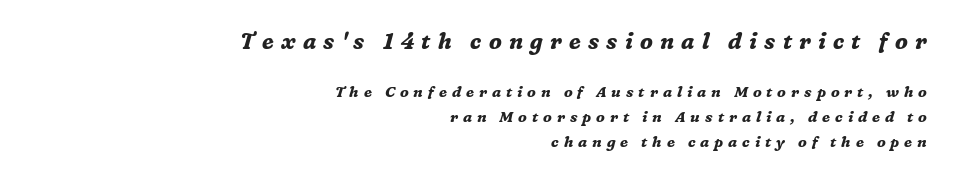
You'd pick this weight for a headline — it's a proper bold. Each new line begins a customary step beneath the previous one. The line texture is sparse and dotted thanks to wide tracking. Here the first block reads like a headline and the second like body copy.
